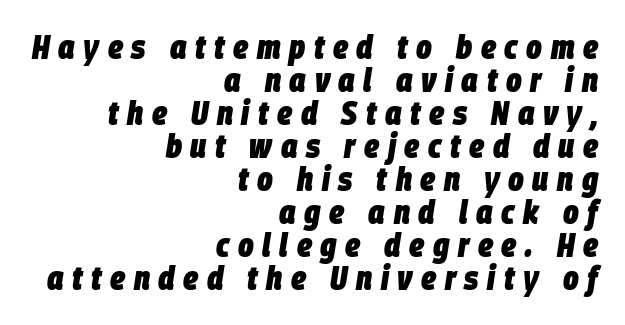
The image shows 33 px heavy, condensed type, italic (leaning right); set right-aligned, tight line spacing (1.0x), unusually wide letter spacing (+0.26 em), not underlined; low stroke contrast and a large x-height.
